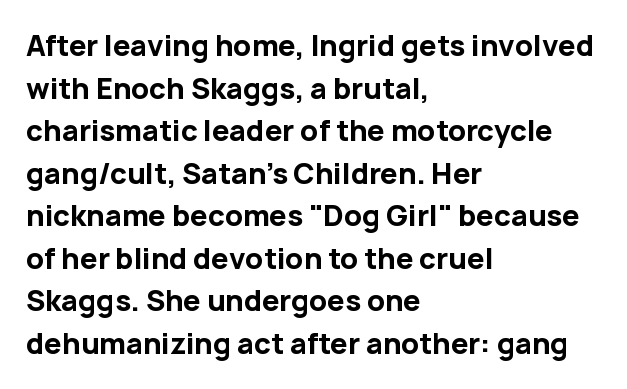
The image shows 28 px bold sans-serif type, upright; set left-aligned, normal line spacing (1.52x), normal letter spacing, not underlined; low stroke contrast and a medium x-height.
